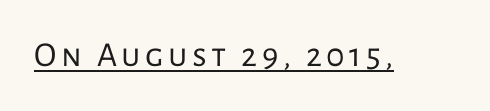
Q: Is the text bold? A: No.
Q: Is the text italic (slanted)? A: No, it is upright.
Q: Is the typeface a serif or a sans-serif typeface? A: Sans-serif.
Q: Is the text underlined? A: Yes.
Q: Width (condensed, normal, or wide)? A: Normal.
Q: Stroke contrast? A: Low.
Q: x-height? A: Medium.
Q: Monospaced? A: No.
